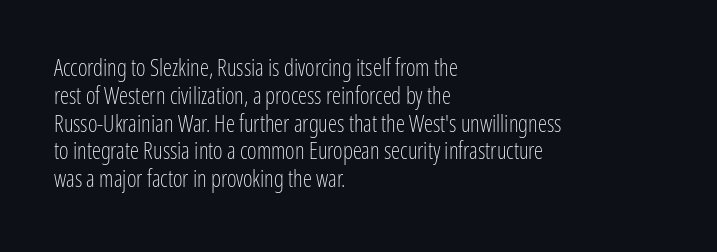
Italic: no, the glyphs are upright roman. Typeset ragged right — the left edge is the straight one. The gaps between neighbouring characters are ordinary and unremarkable. No letter is thick-stroked: the sample isn't bold. Lines of text with bare space underneath.
